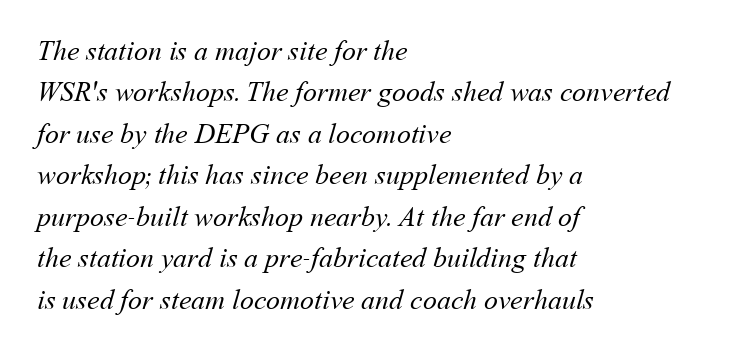
Q: Is the text bold? A: No.
Q: Is the text underlined? A: No.
Q: How is the paragraph aligned? A: Left-aligned.
Q: Is the spacing between letters normal or unusually wide? A: Normal.
Q: Is the spacing between lines tight, normal or loose? A: Normal.
Q: Width (condensed, normal, or wide)? A: Normal.
Q: Stroke contrast? A: Medium.
Q: x-height? A: Medium.
Q: Monospaced? A: No.
